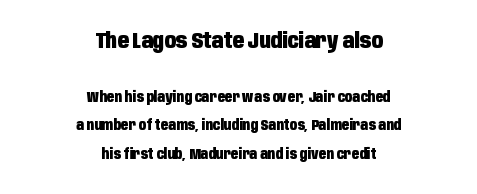
{"italic": "no", "bold": "yes", "underline": "no", "align": "center", "line_spacing": "loose", "line_spacing_ratio": 2.02, "letter_spacing": "normal", "letter_spacing_em": 0.0, "larger_block": "first", "size_ratio": 1.5, "glyph_px": 21}
